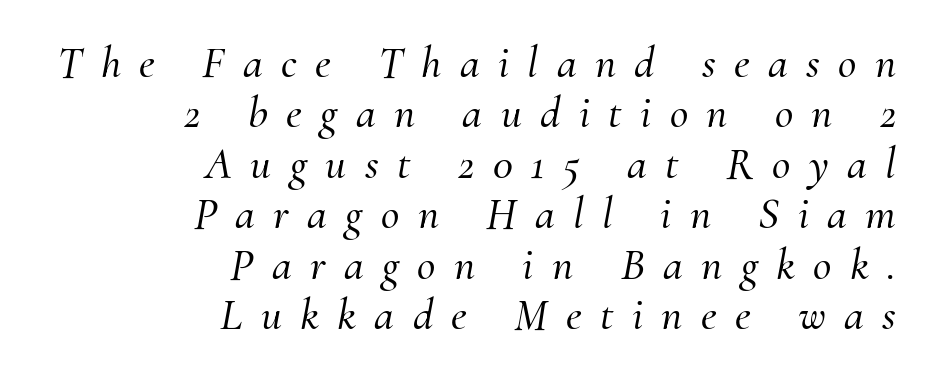
The image shows 45 px serif type, italic (leaning right); set right-aligned, tight line spacing (1.12x), unusually wide letter spacing (+0.41 em), not underlined; medium stroke contrast and a small x-height.
